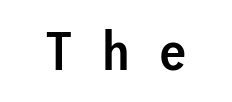
{"serif": "no", "italic": "no", "bold": "semi", "weight": "semibold", "width": "normal", "stroke_contrast": "low", "x_height": "medium", "underline": "no", "align": "center", "letter_spacing": "wide", "letter_spacing_em": 0.5, "glyph_px": 54}
